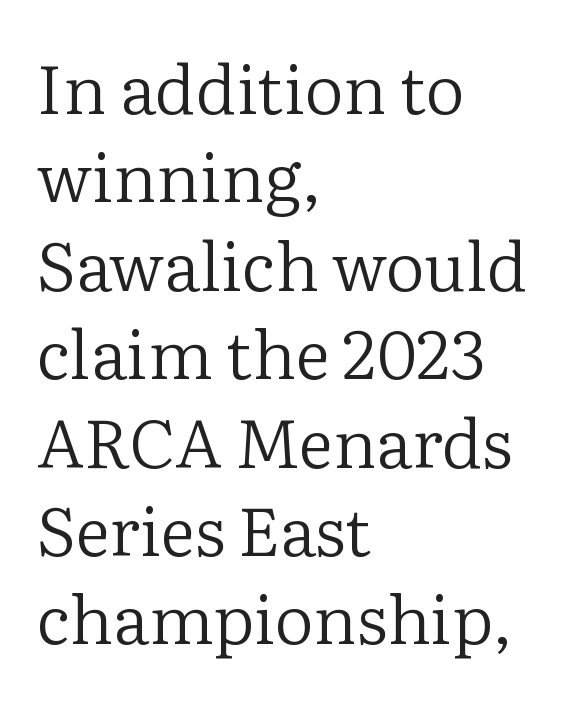
{"serif": "yes", "italic": "no", "bold": "no", "weight": "regular", "width": "normal", "stroke_contrast": "low", "x_height": "medium", "monospaced": "no", "underline": "no", "align": "left", "line_spacing": "normal", "line_spacing_ratio": 1.3, "letter_spacing": "normal", "letter_spacing_em": 0.0, "glyph_px": 68}
